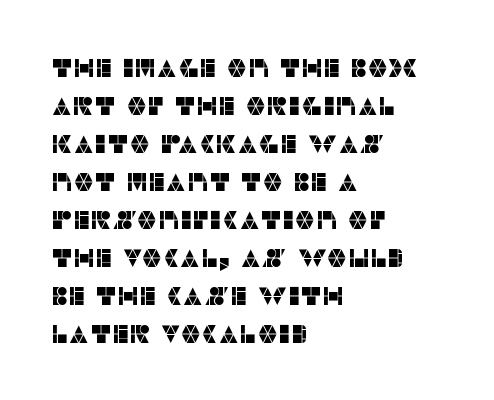
The image shows 26 px text type, upright; set left-aligned, normal line spacing (1.46x), normal letter spacing, not underlined.
